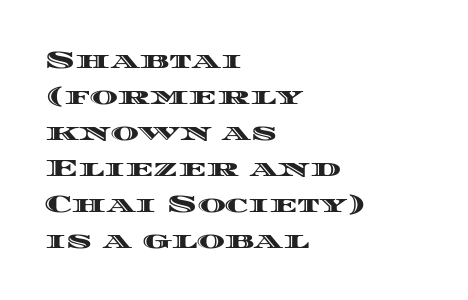
{"italic": "no", "underline": "no", "align": "left", "line_spacing": "normal", "line_spacing_ratio": 1.5, "letter_spacing": "normal", "letter_spacing_em": 0.0, "glyph_px": 24}
